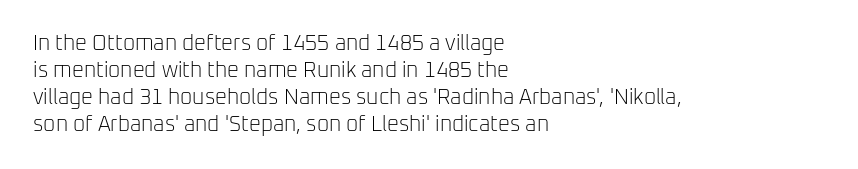
These lines keep a tight, regular rhythm from letter to letter. The rows are spaced the way most documents space them. Nothing heavy about these letters — not bold at all. A roman cut, with each character standing at attention. Check under the words: just untouched page. All the whitespace from short lines collects on the right.
